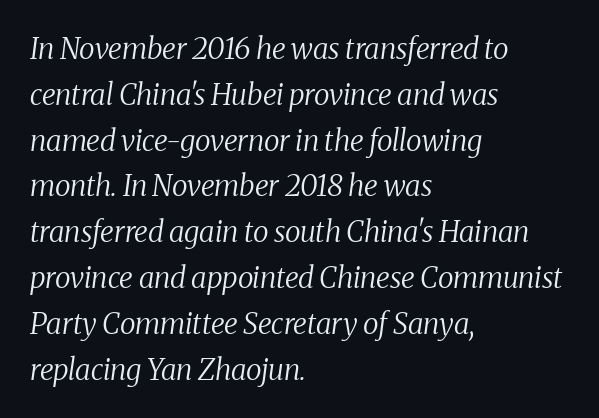
The image shows 29 px regular-weight serif type, italic (leaning right); set left-aligned, normal line spacing (1.58x), normal letter spacing, not underlined; medium stroke contrast and a medium x-height.
